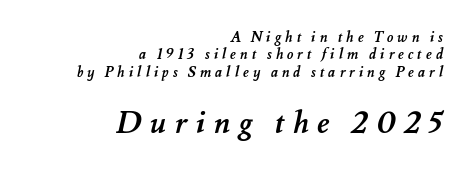
The image shows 30 px semibold type; set right-aligned, line spacing 1.24x, unusually wide letter spacing (+0.28 em), not underlined; the second (bottom) block is 2.14x larger; medium stroke contrast and a small x-height.
